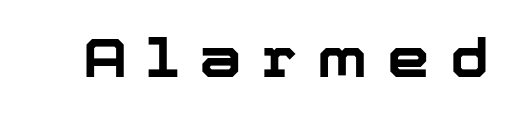
Q: Is the text bold? A: Yes.
Q: Is the text italic (slanted)? A: No, it is upright.
Q: Is the typeface a serif or a sans-serif typeface? A: Sans-serif.
Q: Is the text underlined? A: No.
Q: Is the spacing between letters normal or unusually wide? A: Unusually wide.
Q: Width (condensed, normal, or wide)? A: Normal.
Q: Stroke contrast? A: Low.
Q: x-height? A: Medium.
Q: Monospaced? A: No.
